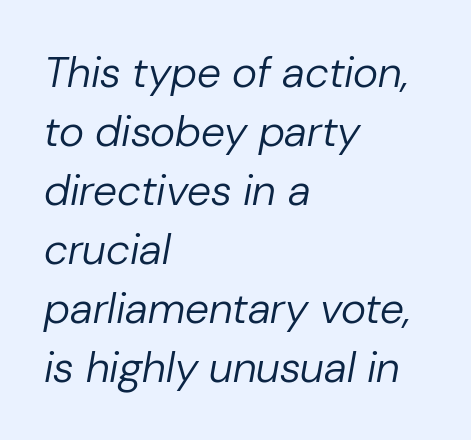
The image shows 43 px regular-weight type, italic (leaning right); set left-aligned, normal line spacing (1.37x), normal letter spacing, not underlined; low stroke contrast and a medium x-height.
